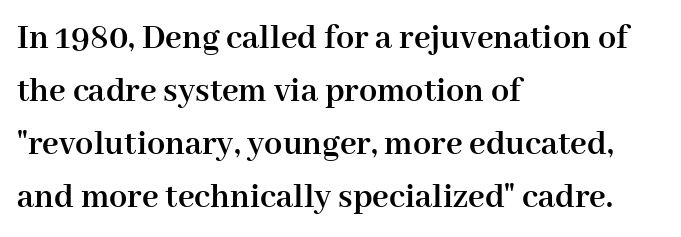
Descender tails drop into unmarked territory. The passage shown is emphatically bold. These lines are composed in type with serifs. Character widths vary here, with narrow letters taking less room than wide ones.
